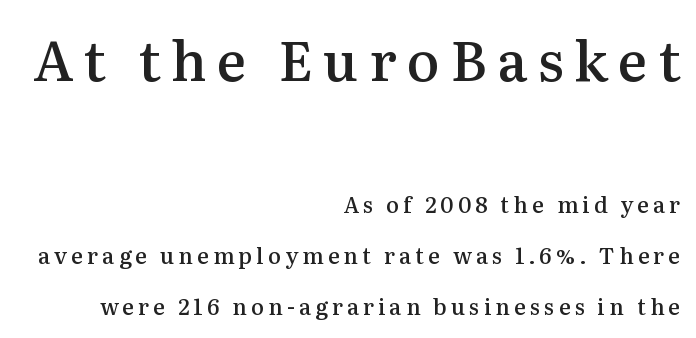
The image shows 55 px semibold serif type, upright; set right-aligned, loose line spacing (2.31x), not underlined; the first (top) block is 2.5x larger; medium stroke contrast and a medium x-height.
